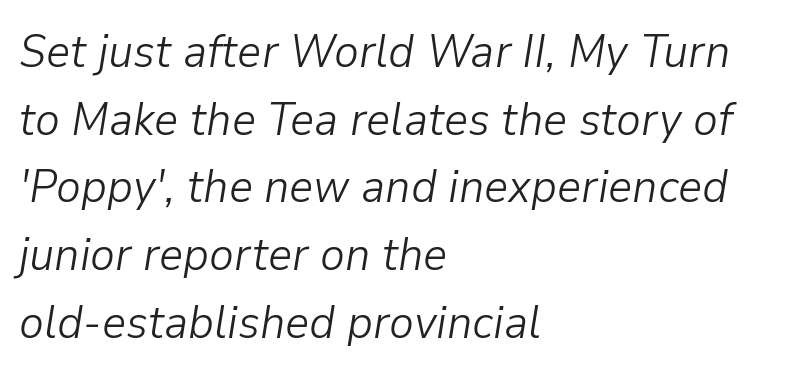
{"italic": "yes", "lean": "right", "slant_degrees": 9, "bold": "no", "weight": "light", "width": "normal", "stroke_contrast": "low", "x_height": "medium", "monospaced": "no", "underline": "no", "align": "left", "line_spacing": "normal", "line_spacing_ratio": 1.44, "letter_spacing": "normal", "letter_spacing_em": 0.0, "glyph_px": 47}
